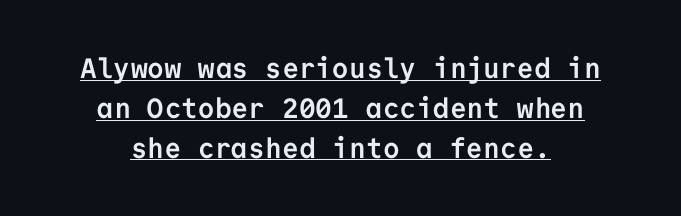
{"serif": "no", "italic": "no", "bold": "yes", "weight": "semibold", "width": "normal", "stroke_contrast": "low", "x_height": "medium", "monospaced": "yes", "underline": "yes", "align": "center", "line_spacing": "normal", "line_spacing_ratio": 1.42, "letter_spacing": "normal", "letter_spacing_em": 0.0, "glyph_px": 28}
